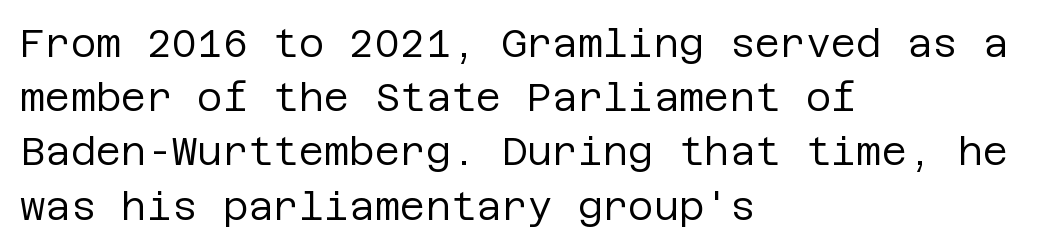
Q: Is the text bold? A: No.
Q: Is the text italic (slanted)? A: No, it is upright.
Q: Is the typeface a serif or a sans-serif typeface? A: Sans-serif.
Q: Is the text underlined? A: No.
Q: How is the paragraph aligned? A: Left-aligned.
Q: Is the spacing between letters normal or unusually wide? A: Normal.
Q: Is the spacing between lines tight, normal or loose? A: Normal.
Q: Width (condensed, normal, or wide)? A: Normal.
Q: Stroke contrast? A: Low.
Q: x-height? A: Large.
